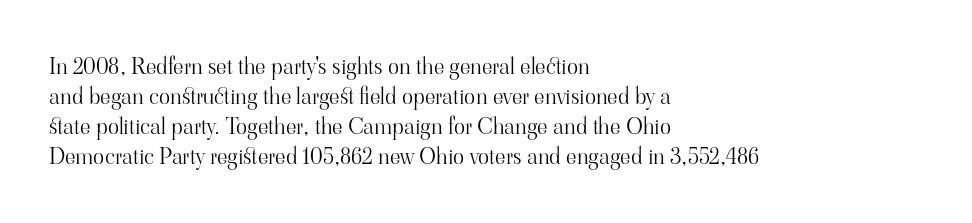
Teacher's note: observe the even left margin — that is flush-left alignment. Does extra space separate the letters? No, they use regular spacing. In terms of posture, this sample is upright. The glyphs are unaccompanied by any horizontal stroke below them. The lines sit at an ordinary, default distance from one another.
